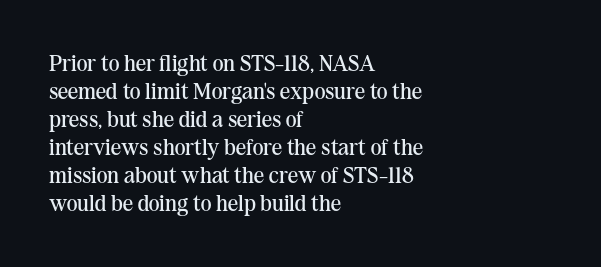
Every stem runs plumb, perpendicular to the baseline. Layout note: lines flush left. Decoration check: the copy has no underline. Short note: letters normally spaced.
